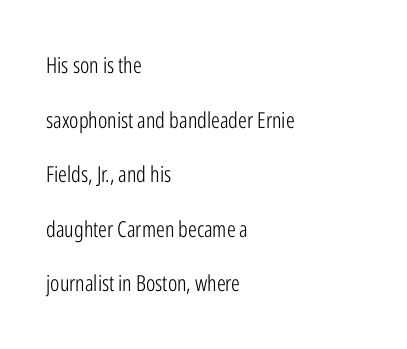
Q: Is the text bold? A: No.
Q: Is the text italic (slanted)? A: No, it is upright.
Q: Is the text underlined? A: No.
Q: How is the paragraph aligned? A: Left-aligned.
Q: Is the spacing between letters normal or unusually wide? A: Normal.
Q: Is the spacing between lines tight, normal or loose? A: Loose.
